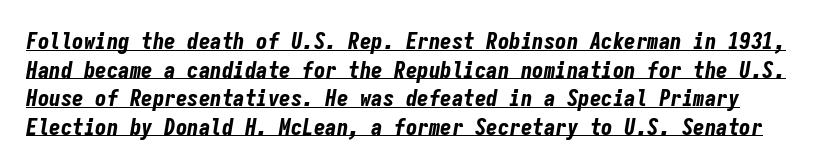
{"italic": "yes", "lean": "right", "slant_degrees": 9, "bold": "yes", "underline": "yes", "line_spacing_ratio": 1.24, "letter_spacing": "normal", "letter_spacing_em": 0.0, "glyph_px": 23}
